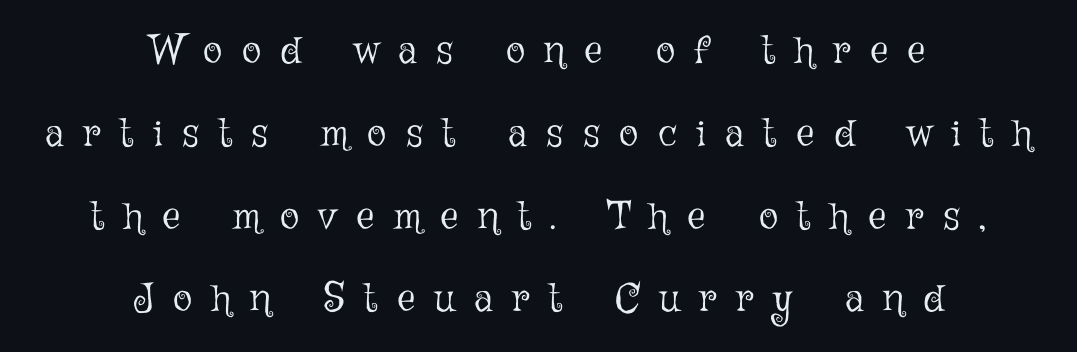
Q: Is the text bold? A: No.
Q: Is the text italic (slanted)? A: No, it is upright.
Q: Is the text underlined? A: No.
Q: How is the paragraph aligned? A: Centered.
Q: Is the spacing between letters normal or unusually wide? A: Unusually wide.
Q: Is the spacing between lines tight, normal or loose? A: Loose.
Q: Width (condensed, normal, or wide)? A: Normal.
Q: Stroke contrast? A: Low.
Q: x-height? A: Medium.
Q: Monospaced? A: No.
